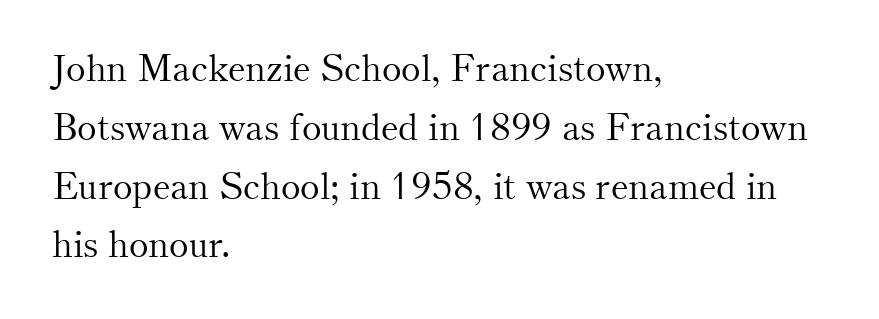
Stroke thickness stays within the range of a standard reading face or lighter. Horizontally, the lines are justified to the leading edge only. Old-style or modern, the face here clearly has serifs. In terms of leading, this rendering sits right in the middle. Character widths vary here, with narrow letters taking less room than wide ones. The passage shown is not underscored anywhere.
